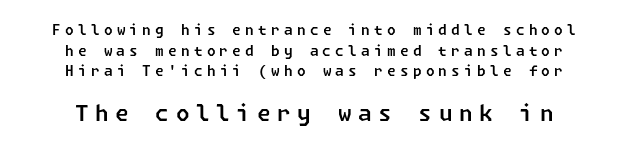
The image shows 22 px text type; set centered, normal line spacing (1.47x), unusually wide letter spacing (+0.3 em), not underlined; the second (bottom) block is 1.57x larger.
